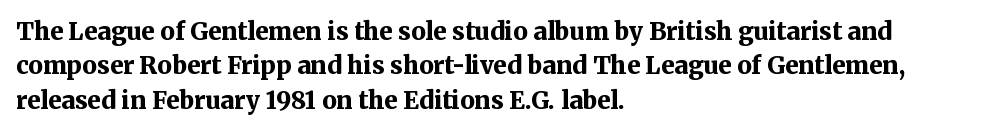
{"italic": "no", "bold": "yes", "underline": "no", "align": "left", "line_spacing": "normal", "line_spacing_ratio": 1.43, "letter_spacing": "normal", "letter_spacing_em": 0.0, "glyph_px": 24}
